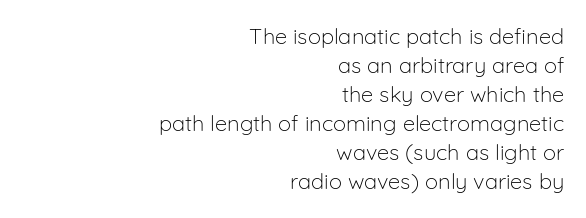
Q: Is the text bold? A: No.
Q: Is the text italic (slanted)? A: No, it is upright.
Q: Is the text underlined? A: No.
Q: How is the paragraph aligned? A: Right-aligned.
Q: Is the spacing between letters normal or unusually wide? A: Normal.
Q: Is the spacing between lines tight, normal or loose? A: Normal.
